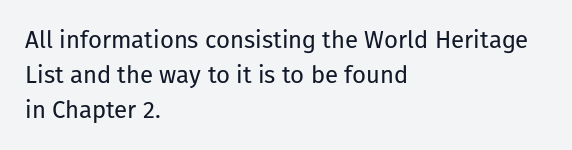
The image shows 24 px text type, upright; set left-aligned, normal line spacing (1.45x), normal letter spacing, not underlined.
